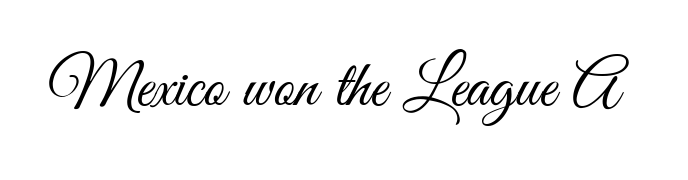
Ink coverage per letter is moderate at most. Clear beneath every line of the passage. Honestly, the letter spacing is just normal — you wouldn't notice it. Character widths vary here, with narrow letters taking less room than wide ones. Regarding serifs, this sample does without them.
